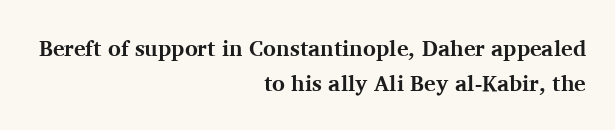
The image shows 22 px bold type, upright; set right-aligned, normal line spacing (1.59x), normal letter spacing, not underlined.
